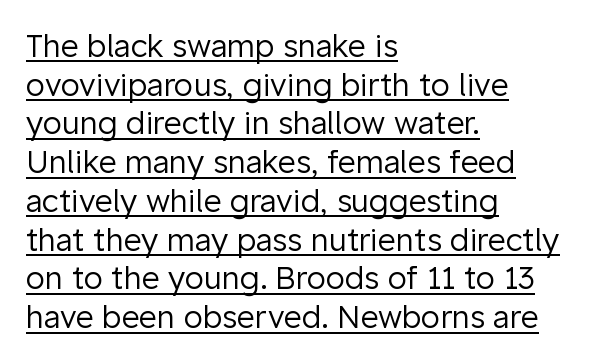
{"serif": "no", "italic": "no", "bold": "no", "weight": "regular", "width": "normal", "stroke_contrast": "low", "x_height": "medium", "monospaced": "no", "underline": "yes", "align": "left", "line_spacing": "normal", "line_spacing_ratio": 1.25, "letter_spacing": "normal", "letter_spacing_em": 0.0, "glyph_px": 31}
